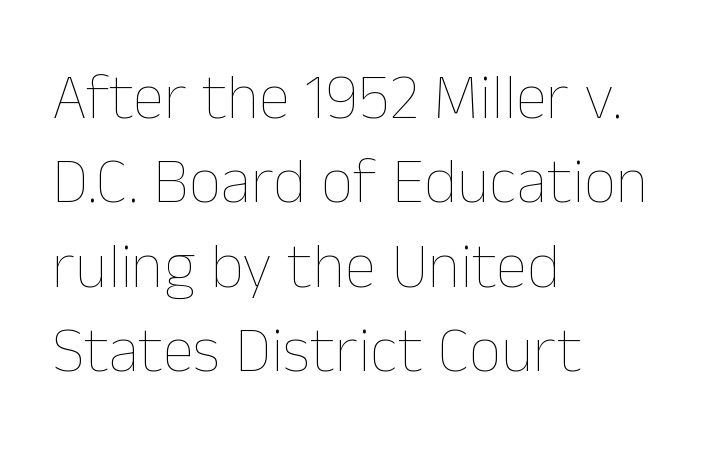
Q: Is the text bold? A: No.
Q: Is the text italic (slanted)? A: No, it is upright.
Q: Is the text underlined? A: No.
Q: How is the paragraph aligned? A: Left-aligned.
Q: Is the spacing between letters normal or unusually wide? A: Normal.
Q: Is the spacing between lines tight, normal or loose? A: Normal.
Q: Width (condensed, normal, or wide)? A: Normal.
Q: Stroke contrast? A: Low.
Q: x-height? A: Medium.
Q: Monospaced? A: No.
